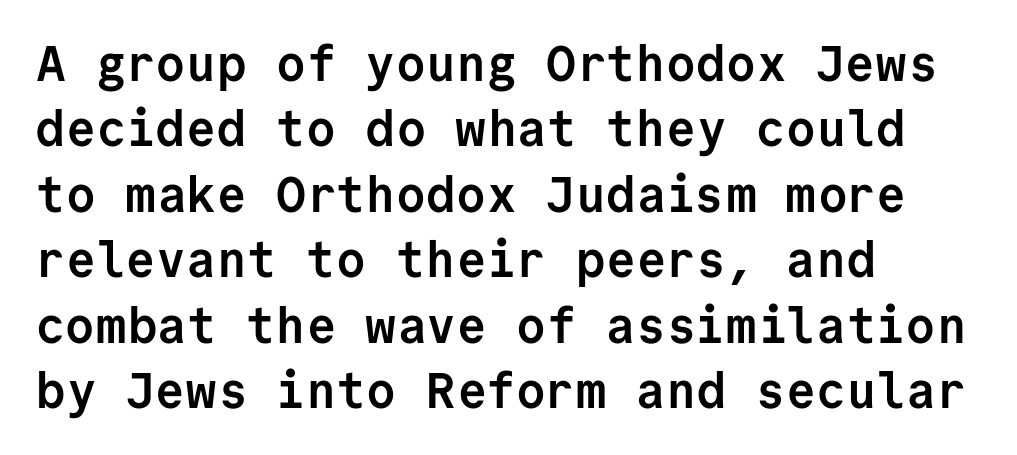
Q: Is the text bold? A: Yes.
Q: Is the text italic (slanted)? A: No, it is upright.
Q: Is the typeface a serif or a sans-serif typeface? A: Sans-serif.
Q: Is the text underlined? A: No.
Q: How is the paragraph aligned? A: Left-aligned.
Q: Is the spacing between letters normal or unusually wide? A: Normal.
Q: Is the spacing between lines tight, normal or loose? A: Normal.
Q: Width (condensed, normal, or wide)? A: Normal.
Q: Stroke contrast? A: Low.
Q: x-height? A: Medium.
Q: Monospaced? A: Yes.
